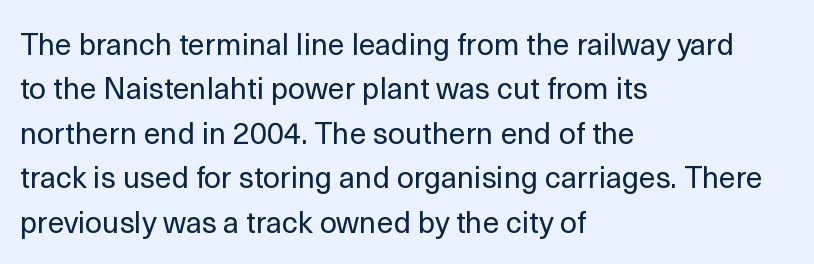
The image shows 30 px regular-weight sans-serif type, upright; set left-aligned, normal line spacing (1.48x), normal letter spacing, not underlined; a medium x-height.
